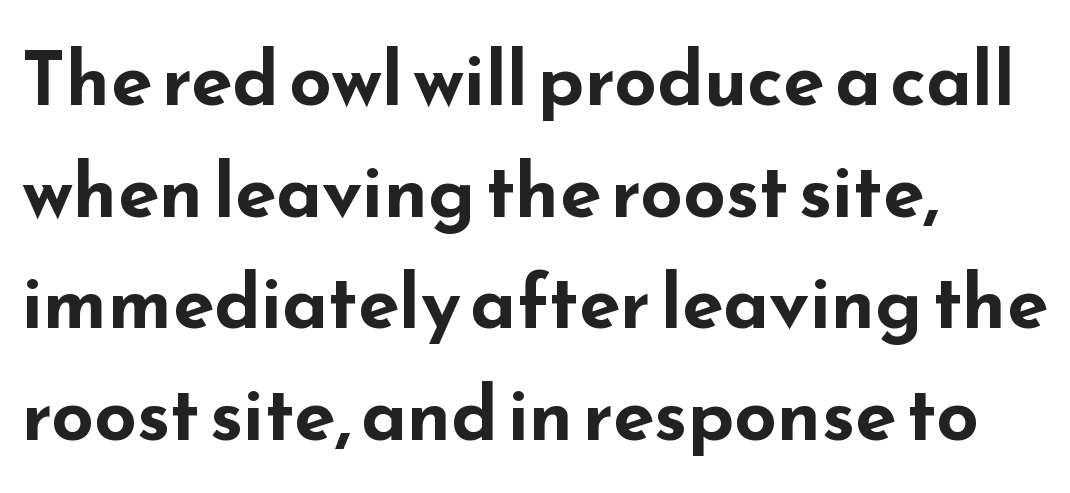
{"serif": "no", "italic": "no", "bold": "yes", "weight": "bold", "width": "wide", "stroke_contrast": "low", "x_height": "small", "monospaced": "no", "underline": "no", "align": "left", "line_spacing": "normal", "line_spacing_ratio": 1.49, "letter_spacing": "normal", "letter_spacing_em": 0.0, "glyph_px": 75}
